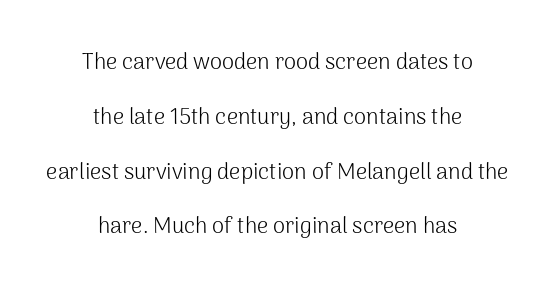
This rendering leaves character spacing at its baseline value. Descender tails drop into unmarked territory. The weight tops out at a normal text grade. Does the lettering tilt? It doesn't — this is upright. The block of text is sparse from top to bottom, with ample space between rows. These lines are centered, leaving both edges ragged.
